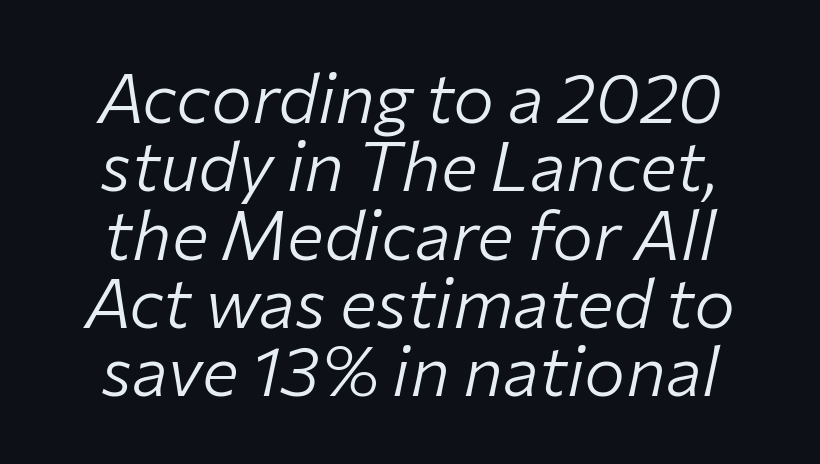
Q: Is the text bold? A: No.
Q: Is the text italic (slanted)? A: Yes, it leans right by about 12 degrees.
Q: Is the text underlined? A: No.
Q: Is the spacing between letters normal or unusually wide? A: Normal.
Q: Is the spacing between lines tight, normal or loose? A: Tight.
Q: Width (condensed, normal, or wide)? A: Normal.
Q: Stroke contrast? A: Low.
Q: x-height? A: Medium.
Q: Monospaced? A: No.
